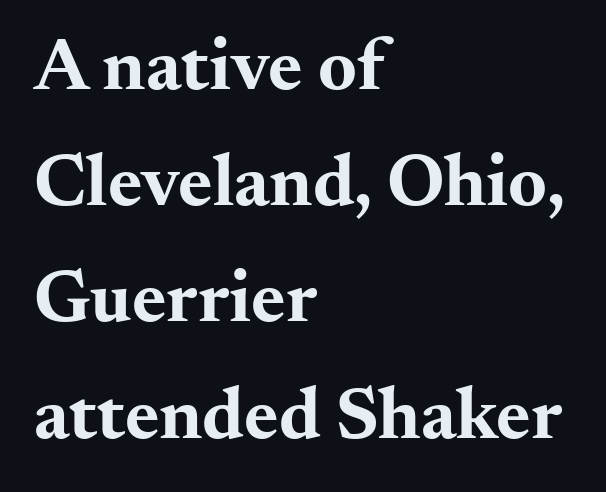
{"serif": "yes", "italic": "no", "bold": "yes", "weight": "bold", "width": "wide", "stroke_contrast": "medium", "x_height": "small", "monospaced": "no", "underline": "no", "align": "left", "line_spacing": "normal", "line_spacing_ratio": 1.57, "letter_spacing": "normal", "letter_spacing_em": 0.0, "glyph_px": 74}
